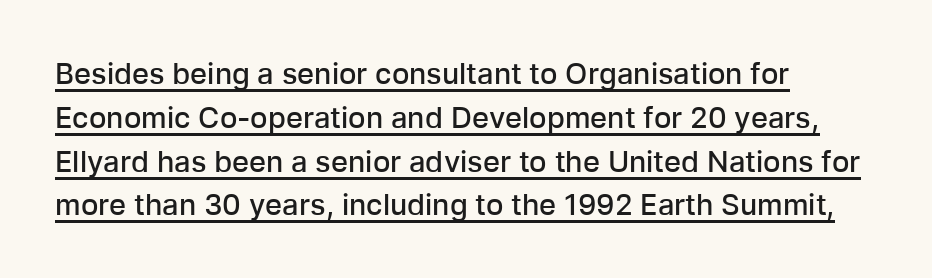
{"serif": "no", "italic": "no", "bold": "semi", "weight": "semibold", "width": "normal", "stroke_contrast": "low", "x_height": "medium", "monospaced": "no", "underline": "yes", "align": "left", "line_spacing": "normal", "line_spacing_ratio": 1.51, "letter_spacing": "normal", "letter_spacing_em": 0.0, "glyph_px": 29}
